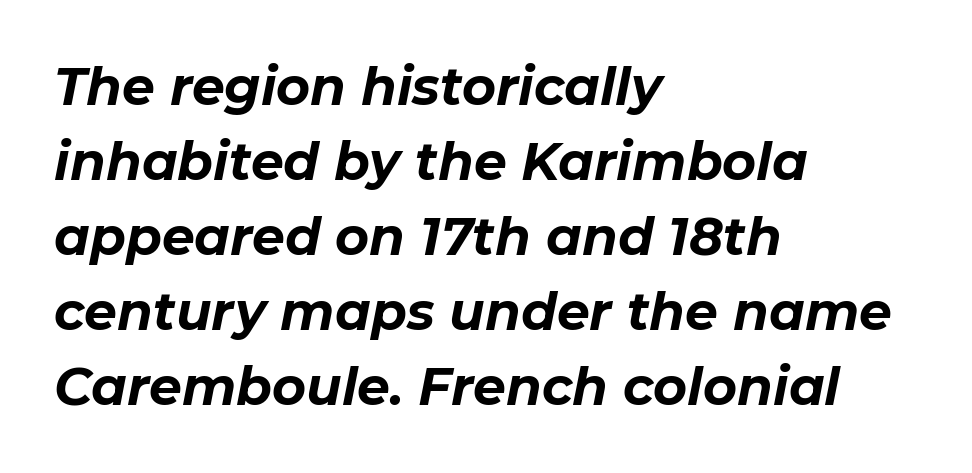
The image shows 52 px bold type, italic (leaning right); set left-aligned, normal line spacing (1.44x), normal letter spacing, not underlined; low stroke contrast and a medium x-height.
